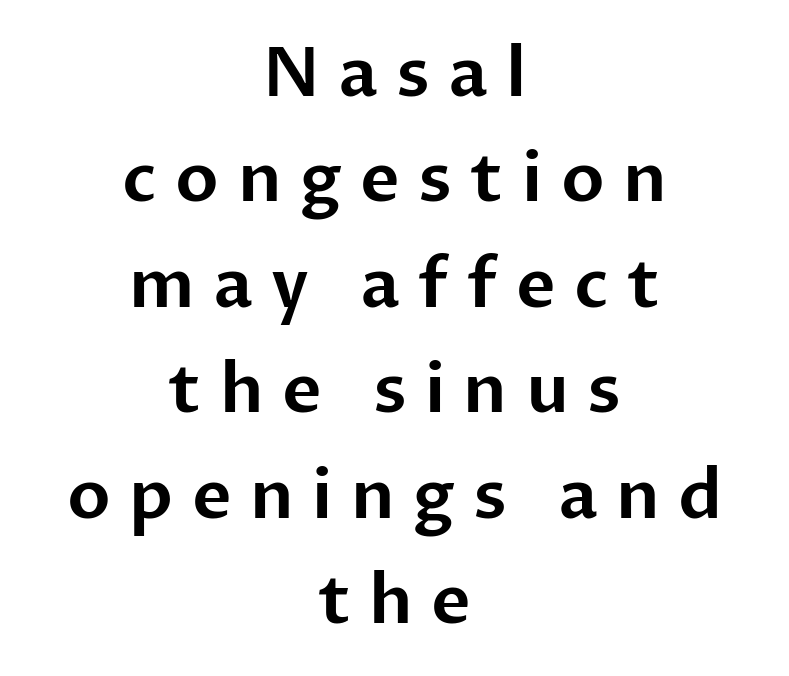
Whoever set this chose a conventional vertical rhythm. Centered paragraph, ragged on both sides. Decoration check: the copy has no underline. A roman cut, with each character standing at attention.
